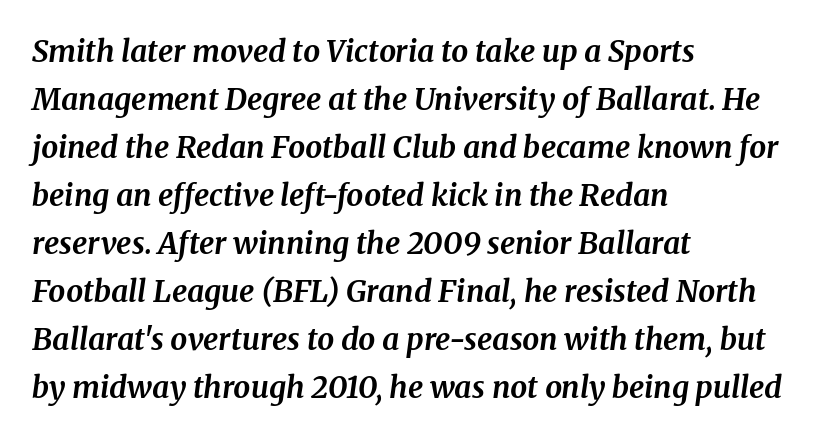
{"serif": "yes", "italic": "yes", "lean": "right", "slant_degrees": 8, "bold": "yes", "weight": "bold", "width": "normal", "stroke_contrast": "medium", "x_height": "medium", "monospaced": "no", "underline": "no", "align": "left", "line_spacing": "normal", "line_spacing_ratio": 1.6, "letter_spacing": "normal", "letter_spacing_em": 0.0, "glyph_px": 30}
